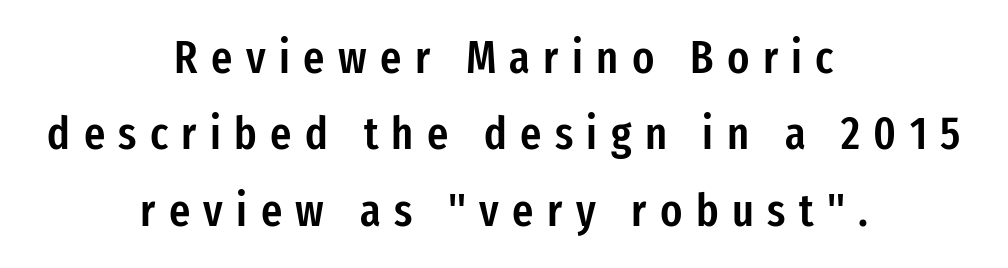
The letterforms stand isolated, each surrounded by extra space. Weight: semibold (demi). The text was rendered using a sans face with plain stroke endings. The whitespace from short lines is split evenly between both sides.
